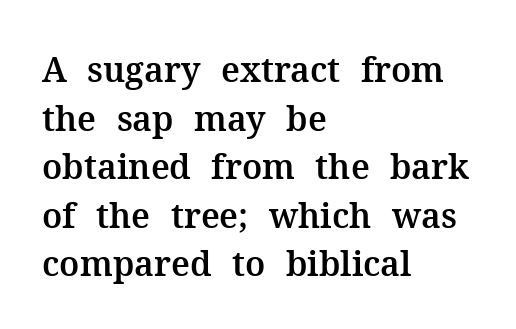
{"serif": "yes", "italic": "no", "width": "normal", "stroke_contrast": "medium", "x_height": "medium", "monospaced": "no", "underline": "no", "align": "left", "line_spacing": "normal", "line_spacing_ratio": 1.43, "letter_spacing": "normal", "letter_spacing_em": 0.0, "glyph_px": 34}
